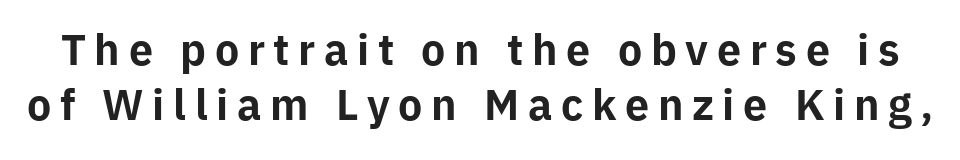
How would I describe the line gaps? Plain and ordinary. Compared with an ordinary text face, these strokes are far heavier — a full bold. Descenders hang freely into open space. The passage shown has open, widely tracked lettering throughout.
